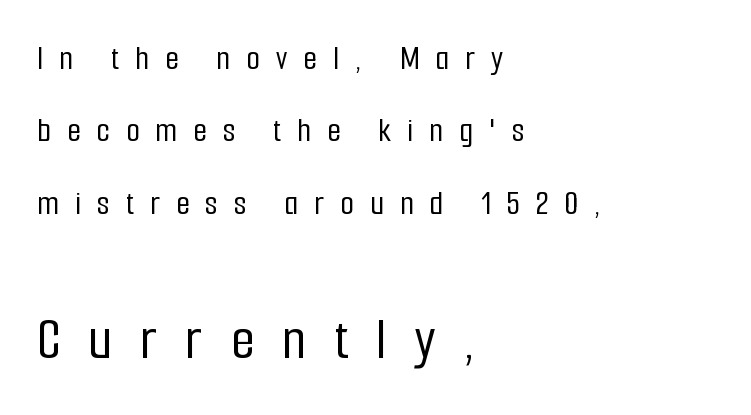
Anything drawn beneath the words? Only blank space. Every character sits straight up, as roman type does. Each letter's strokes conclude bluntly, with no projecting serifs. These lines are rendered in a variable-pitch font. Of the two passages, the one underneath uses the larger point size.
